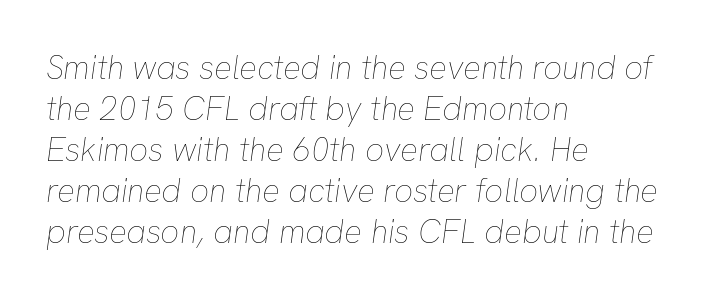
The image shows 33 px thin type, italic (leaning right); set left-aligned, line spacing 1.24x, normal letter spacing, not underlined; low stroke contrast and a medium x-height.
